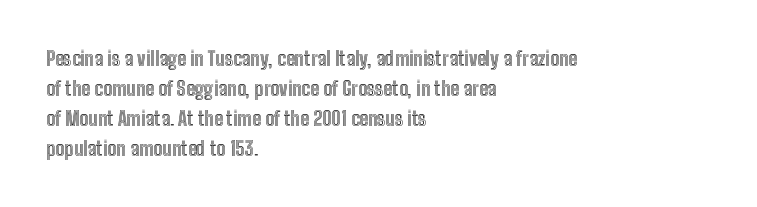
The image shows 20 px text type, upright; set left-aligned, normal line spacing (1.5x), normal letter spacing, not underlined.
